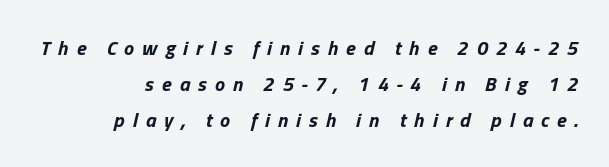
{"italic": "yes", "lean": "right", "slant_degrees": 13, "bold": "yes", "underline": "no", "align": "right", "line_spacing_ratio": 1.79, "letter_spacing": "wide", "letter_spacing_em": 0.4, "glyph_px": 20}
